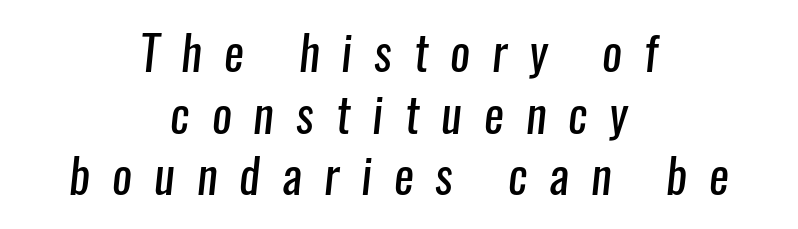
These glyphs show unthickened strokes, regular width or finer. Proportional: the letters do not fall into vertical columns. Every row of glyphs is offset so its center matches the block's center. The strip under each line holds only bare page.
